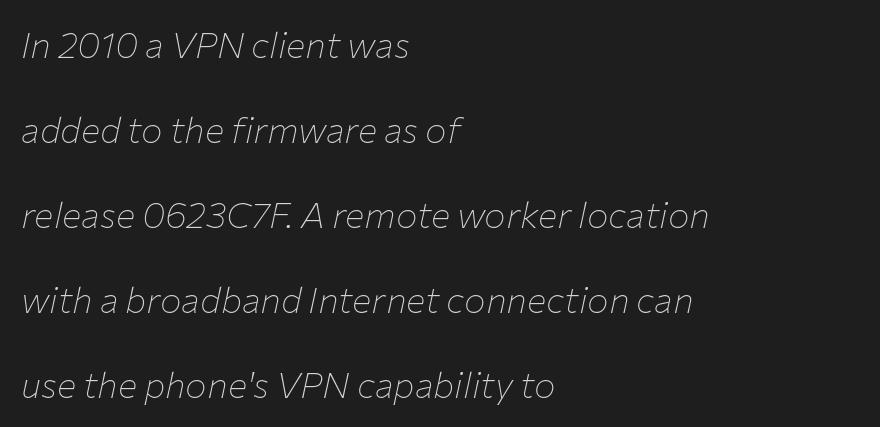
{"italic": "yes", "lean": "right", "slant_degrees": 12, "bold": "no", "weight": "thin", "width": "normal", "stroke_contrast": "low", "x_height": "medium", "monospaced": "no", "underline": "no", "align": "left", "line_spacing": "loose", "line_spacing_ratio": 2.36, "letter_spacing": "normal", "letter_spacing_em": 0.0, "glyph_px": 36}
